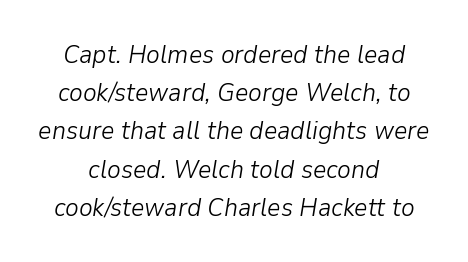
The image shows 26 px text type, italic (leaning right); set centered, normal line spacing (1.47x), normal letter spacing, not underlined.
